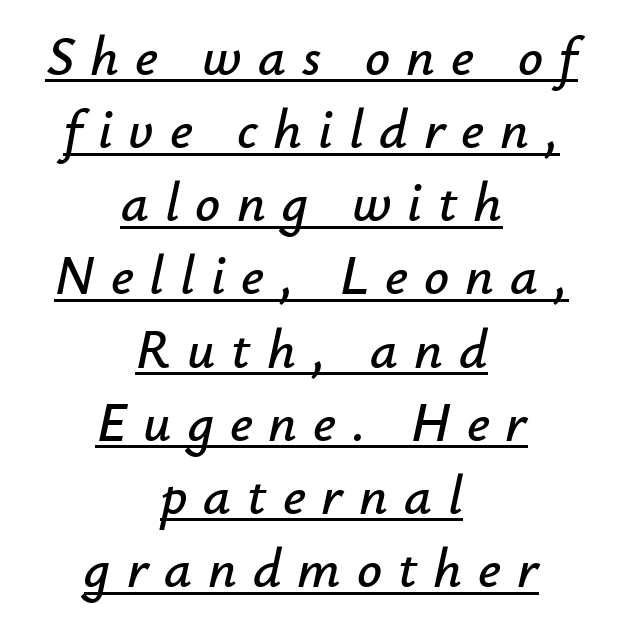
The image shows 55 px text type, italic (leaning right); set centered, normal line spacing (1.33x), unusually wide letter spacing (+0.29 em), underlined; low stroke contrast and a small x-height.
